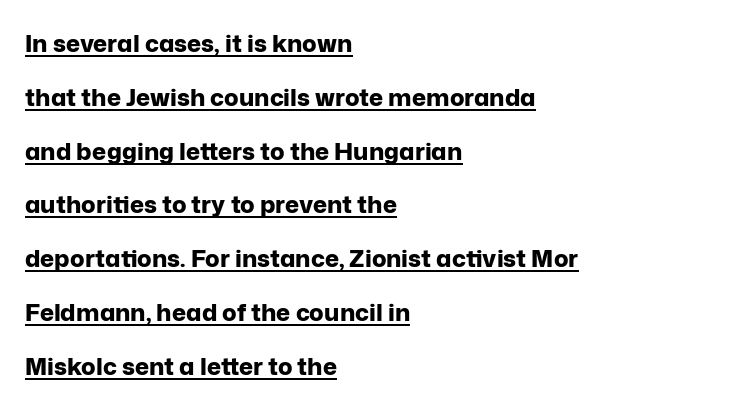
Visually the block forms a straight wall on the left and a jagged coastline on the right. This sample uses plain, unmodified letter spacing. A dark, heavy texture on the line: the type is bold. Ordinary non-slanted type is in use. Leading: increased. A typographer would call this underscored text.
